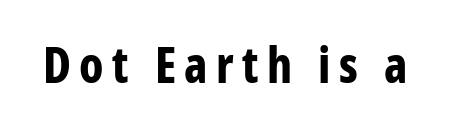
The image shows 49 px bold, condensed sans-serif type, upright; set not underlined; low stroke contrast and a medium x-height.
